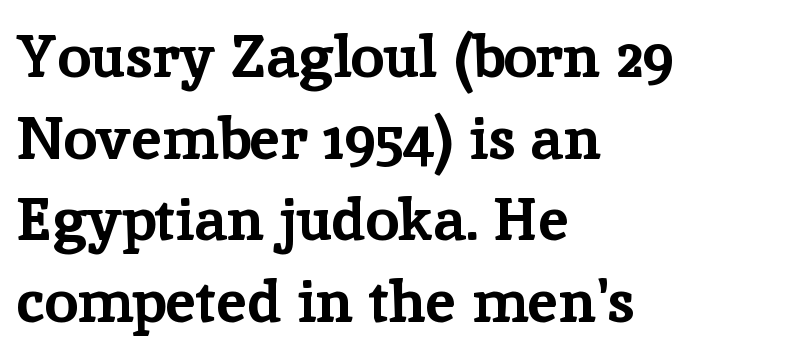
{"serif": "yes", "italic": "no", "bold": "yes", "weight": "bold", "width": "normal", "stroke_contrast": "low", "x_height": "medium", "monospaced": "no", "underline": "no", "align": "left", "line_spacing": "normal", "line_spacing_ratio": 1.36, "letter_spacing": "normal", "letter_spacing_em": 0.0, "glyph_px": 60}
